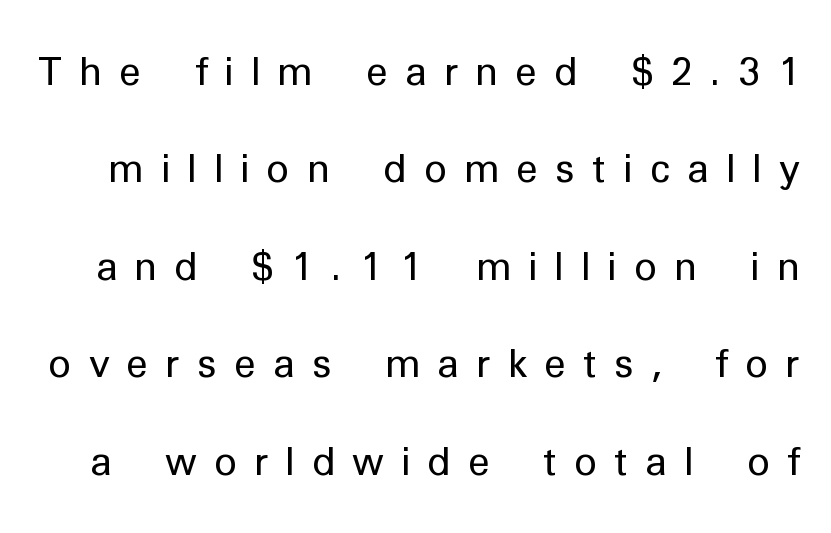
{"serif": "no", "italic": "no", "bold": "no", "weight": "regular", "width": "normal", "stroke_contrast": "low", "x_height": "medium", "monospaced": "no", "underline": "no", "line_spacing": "loose", "line_spacing_ratio": 2.5, "letter_spacing": "wide", "letter_spacing_em": 0.43, "glyph_px": 39}
